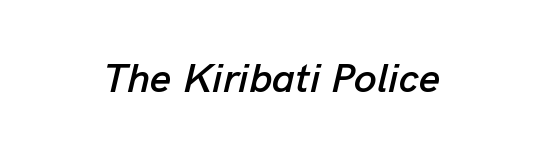
Q: Is the text italic (slanted)? A: Yes, it leans right by about 13 degrees.
Q: Is the text underlined? A: No.
Q: Is the spacing between letters normal or unusually wide? A: Normal.
Q: Width (condensed, normal, or wide)? A: Normal.
Q: Stroke contrast? A: Low.
Q: x-height? A: Medium.
Q: Monospaced? A: No.
